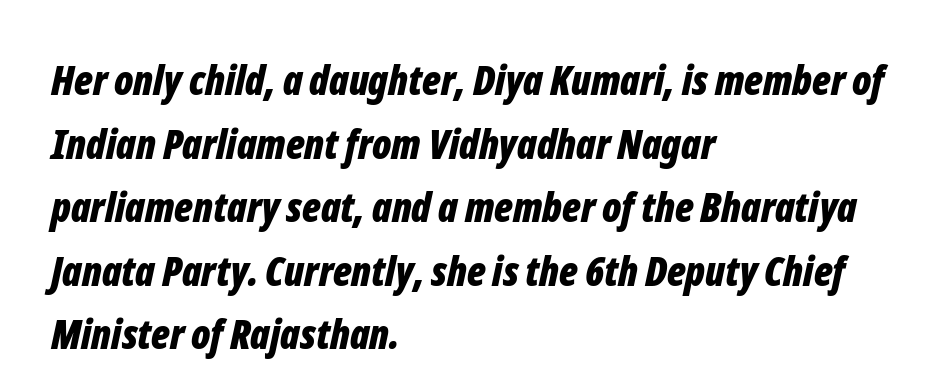
The image shows 41 px bold, condensed type, italic (leaning right); set left-aligned, normal line spacing (1.55x), normal letter spacing, not underlined; low stroke contrast and a medium x-height.
